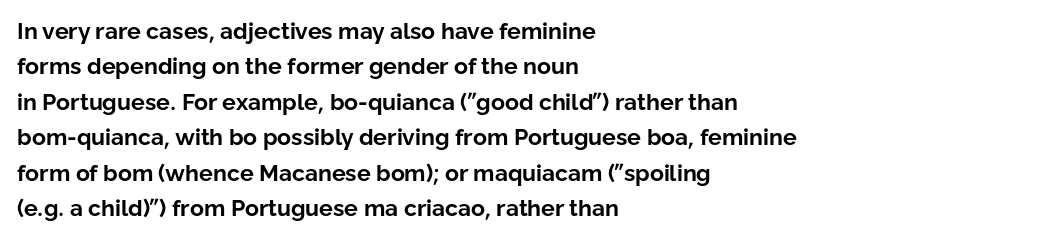
The image shows 23 px bold type, upright; set left-aligned, normal line spacing (1.54x), normal letter spacing, not underlined.
